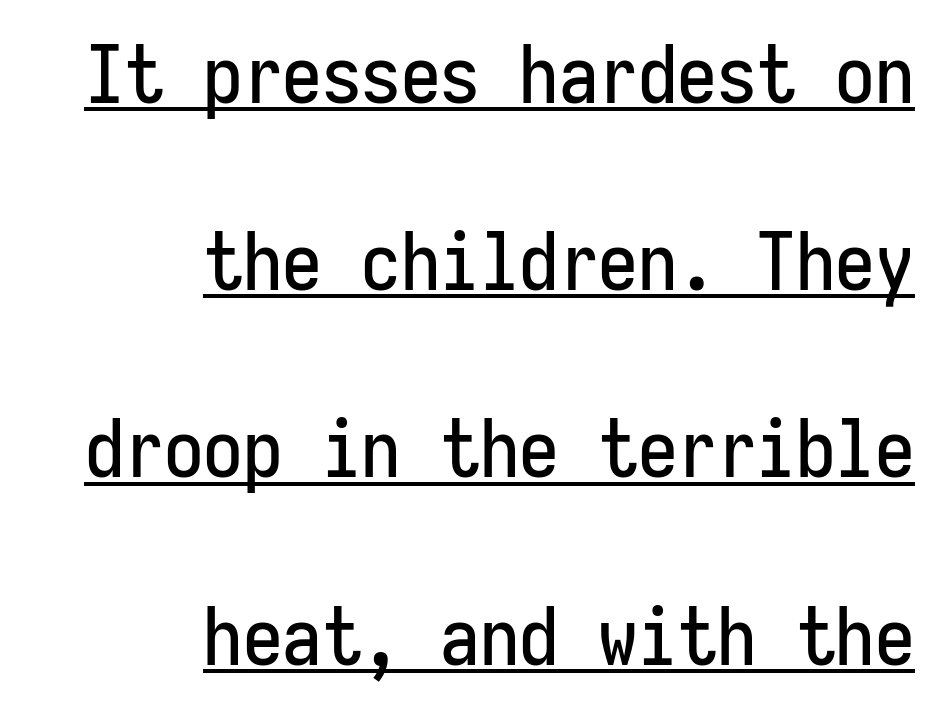
Q: Is the text italic (slanted)? A: No, it is upright.
Q: Is the typeface a serif or a sans-serif typeface? A: Sans-serif.
Q: Is the text underlined? A: Yes.
Q: How is the paragraph aligned? A: Right-aligned.
Q: Is the spacing between letters normal or unusually wide? A: Normal.
Q: Is the spacing between lines tight, normal or loose? A: Loose.
Q: Width (condensed, normal, or wide)? A: Condensed.
Q: Stroke contrast? A: Low.
Q: x-height? A: Medium.
Q: Monospaced? A: Yes.
